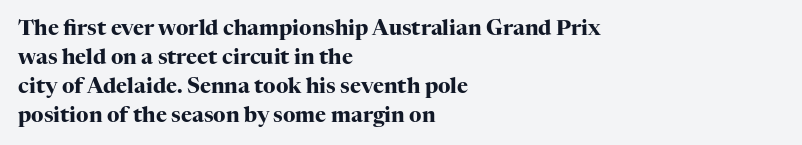
{"italic": "no", "bold": "yes", "underline": "no", "align": "left", "line_spacing": "normal", "line_spacing_ratio": 1.38, "letter_spacing": "normal", "letter_spacing_em": 0.0, "glyph_px": 21}
